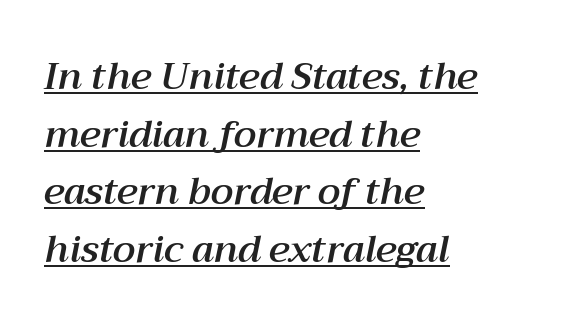
A typesetter would call this proportional, since set widths differ per character. The specimen includes a rule beneath the text block's lines. This sample uses an oblique cut, with every glyph tilted off the vertical. Notice how the passage keeps a crisp vertical edge on the left only. The line-height multiplier appears to be the usual default.
